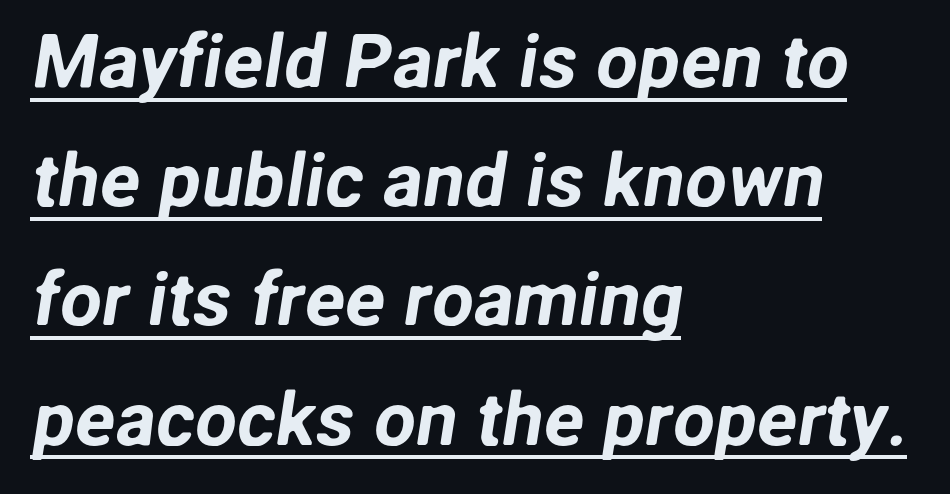
{"serif": "no", "width": "normal", "stroke_contrast": "low", "x_height": "medium", "monospaced": "no", "underline": "yes", "align": "left", "line_spacing": "normal", "line_spacing_ratio": 1.59, "letter_spacing": "normal", "letter_spacing_em": 0.0, "glyph_px": 75}
